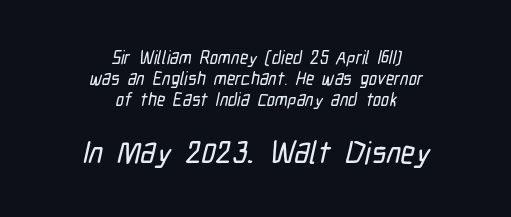
The image shows 31 px condensed sans-serif type; set centered, line spacing 1.18x, normal letter spacing, not underlined; the second (bottom) block is 1.72x larger; low stroke contrast and a medium x-height.
